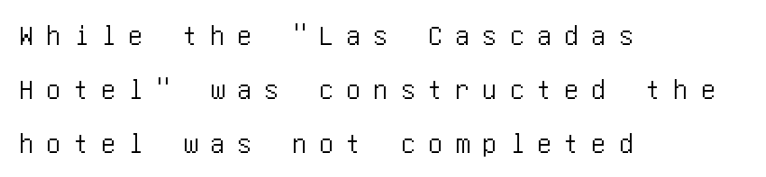
Q: Is the text italic (slanted)? A: No, it is upright.
Q: Is the typeface a serif or a sans-serif typeface? A: Sans-serif.
Q: Is the text underlined? A: No.
Q: How is the paragraph aligned? A: Left-aligned.
Q: Is the spacing between letters normal or unusually wide? A: Unusually wide.
Q: Width (condensed, normal, or wide)? A: Condensed.
Q: Stroke contrast? A: Low.
Q: x-height? A: Large.
